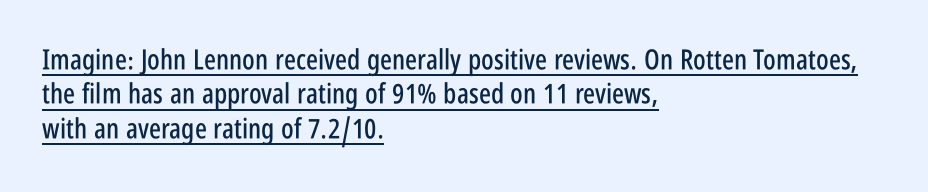
Q: Is the text italic (slanted)? A: No, it is upright.
Q: Is the typeface a serif or a sans-serif typeface? A: Sans-serif.
Q: Is the text underlined? A: Yes.
Q: How is the paragraph aligned? A: Left-aligned.
Q: Is the spacing between letters normal or unusually wide? A: Normal.
Q: Width (condensed, normal, or wide)? A: Condensed.
Q: Stroke contrast? A: Low.
Q: x-height? A: Large.
Q: Monospaced? A: No.
